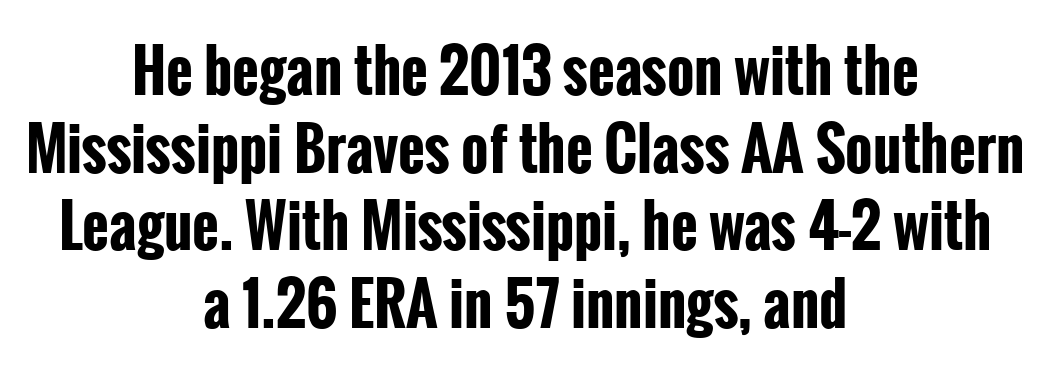
Q: Is the text bold? A: Yes.
Q: Is the text italic (slanted)? A: No, it is upright.
Q: Is the typeface a serif or a sans-serif typeface? A: Sans-serif.
Q: Is the text underlined? A: No.
Q: How is the paragraph aligned? A: Centered.
Q: Is the spacing between letters normal or unusually wide? A: Normal.
Q: Is the spacing between lines tight, normal or loose? A: Normal.
Q: Width (condensed, normal, or wide)? A: Condensed.
Q: Stroke contrast? A: Low.
Q: x-height? A: Medium.
Q: Monospaced? A: No.
